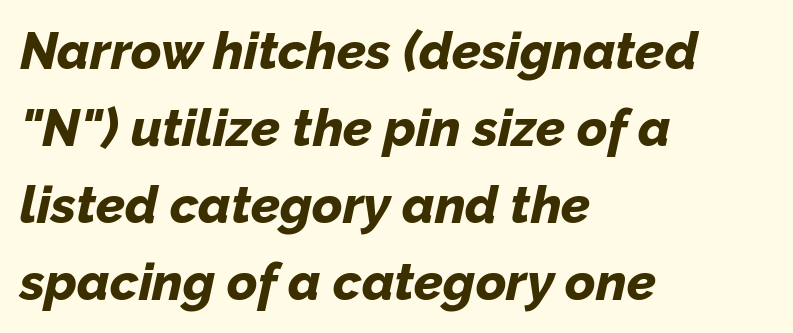
{"italic": "yes", "lean": "right", "slant_degrees": 12, "bold": "yes", "weight": "bold", "width": "normal", "stroke_contrast": "low", "x_height": "medium", "monospaced": "no", "underline": "no", "align": "left", "line_spacing": "normal", "line_spacing_ratio": 1.48, "letter_spacing": "normal", "letter_spacing_em": 0.0, "glyph_px": 52}
